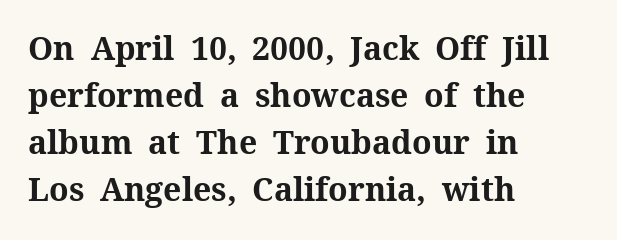
Spacing verdict: proportional, widths tailored to each character. What kind of face is this? One with serifs. This rendering leaves character spacing at its baseline value. Lines of text with bare space underneath. Do the letters lean? They stand straight.
